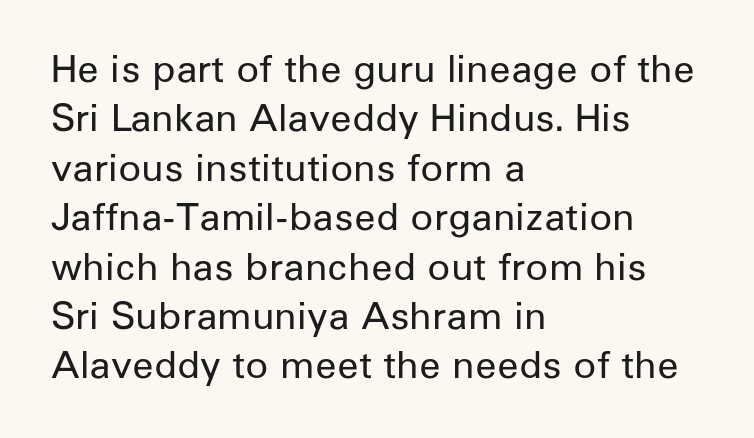
{"serif": "no", "italic": "no", "bold": "no", "weight": "regular", "width": "normal", "stroke_contrast": "low", "x_height": "medium", "monospaced": "no", "underline": "no", "align": "left", "line_spacing": "normal", "line_spacing_ratio": 1.3, "letter_spacing": "normal", "letter_spacing_em": 0.0, "glyph_px": 38}
